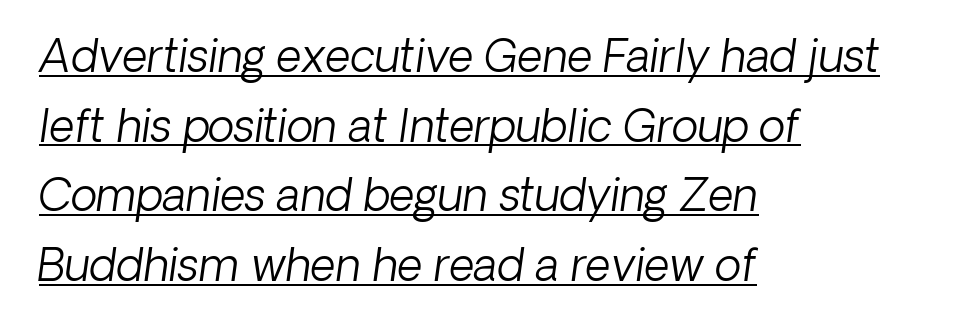
Q: Is the text bold? A: No.
Q: Is the text italic (slanted)? A: Yes, it leans right by about 8 degrees.
Q: Is the text underlined? A: Yes.
Q: How is the paragraph aligned? A: Left-aligned.
Q: Is the spacing between letters normal or unusually wide? A: Normal.
Q: Is the spacing between lines tight, normal or loose? A: Normal.
Q: Width (condensed, normal, or wide)? A: Normal.
Q: Stroke contrast? A: Low.
Q: x-height? A: Medium.
Q: Monospaced? A: No.
